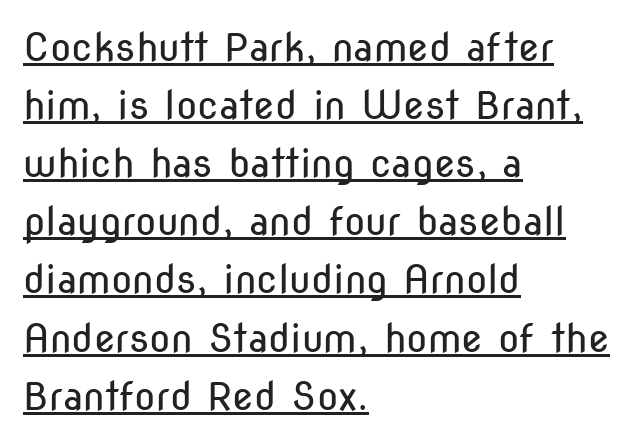
The image shows 39 px regular-weight, condensed sans-serif type, upright; set left-aligned, normal line spacing (1.49x), normal letter spacing, underlined; low stroke contrast and a medium x-height.
